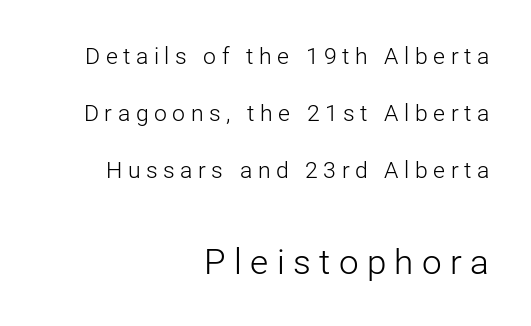
Q: Is the text bold? A: No.
Q: Is the text italic (slanted)? A: No, it is upright.
Q: Is the typeface a serif or a sans-serif typeface? A: Sans-serif.
Q: Is the text underlined? A: No.
Q: How is the paragraph aligned? A: Right-aligned.
Q: Is the spacing between letters normal or unusually wide? A: Unusually wide.
Q: Is the spacing between lines tight, normal or loose? A: Loose.
Q: Which block of text is set in a larger size, the first (top) or the second (bottom)? A: The second (bottom) one.
Q: Width (condensed, normal, or wide)? A: Normal.
Q: Stroke contrast? A: Low.
Q: x-height? A: Medium.
Q: Monospaced? A: No.
